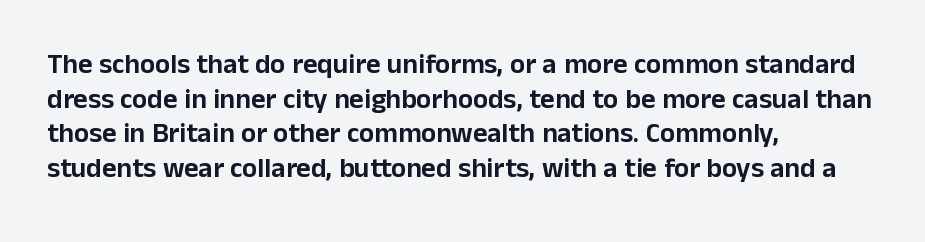
{"serif": "no", "italic": "no", "width": "normal", "stroke_contrast": "low", "x_height": "medium", "monospaced": "no", "underline": "no", "align": "left", "line_spacing_ratio": 1.24, "letter_spacing": "normal", "letter_spacing_em": 0.0, "glyph_px": 28}
